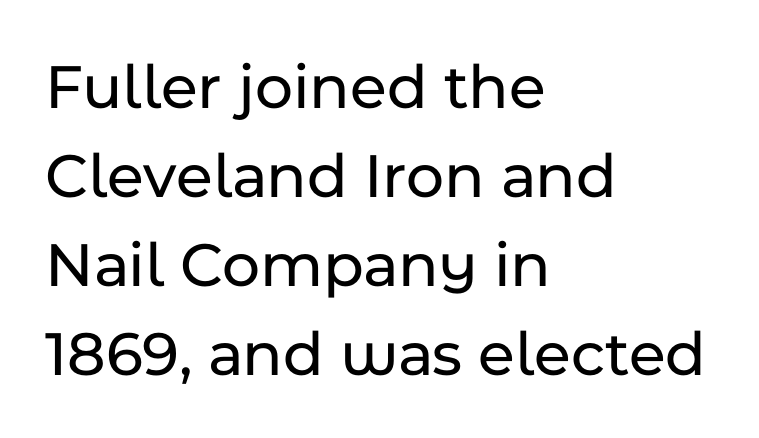
Q: Is the text italic (slanted)? A: No, it is upright.
Q: Is the typeface a serif or a sans-serif typeface? A: Sans-serif.
Q: Is the text underlined? A: No.
Q: How is the paragraph aligned? A: Left-aligned.
Q: Is the spacing between letters normal or unusually wide? A: Normal.
Q: Is the spacing between lines tight, normal or loose? A: Normal.
Q: Width (condensed, normal, or wide)? A: Normal.
Q: Stroke contrast? A: Low.
Q: x-height? A: Medium.
Q: Monospaced? A: No.
